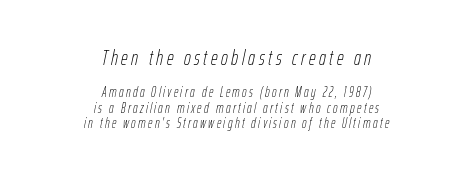
Q: Is the text bold? A: No.
Q: Is the text italic (slanted)? A: Yes, it leans right by about 12 degrees.
Q: Is the text underlined? A: No.
Q: How is the paragraph aligned? A: Centered.
Q: Is the spacing between lines tight, normal or loose? A: Tight.
Q: Which block of text is set in a larger size, the first (top) or the second (bottom)? A: The first (top) one.
